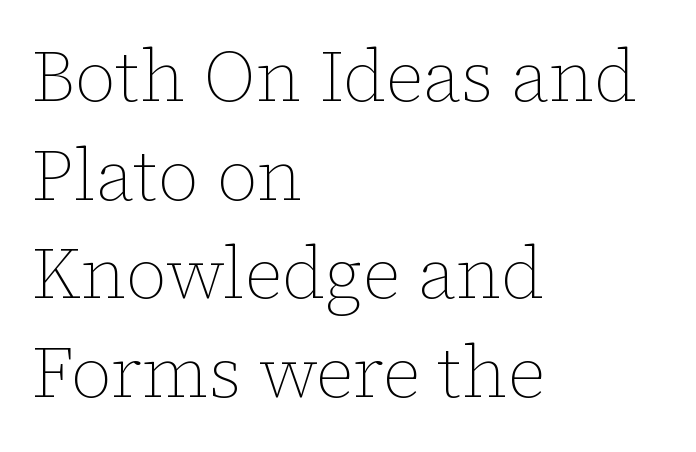
The image shows 72 px thin type, upright; set left-aligned, normal line spacing (1.37x), normal letter spacing, not underlined; low stroke contrast and a medium x-height.
